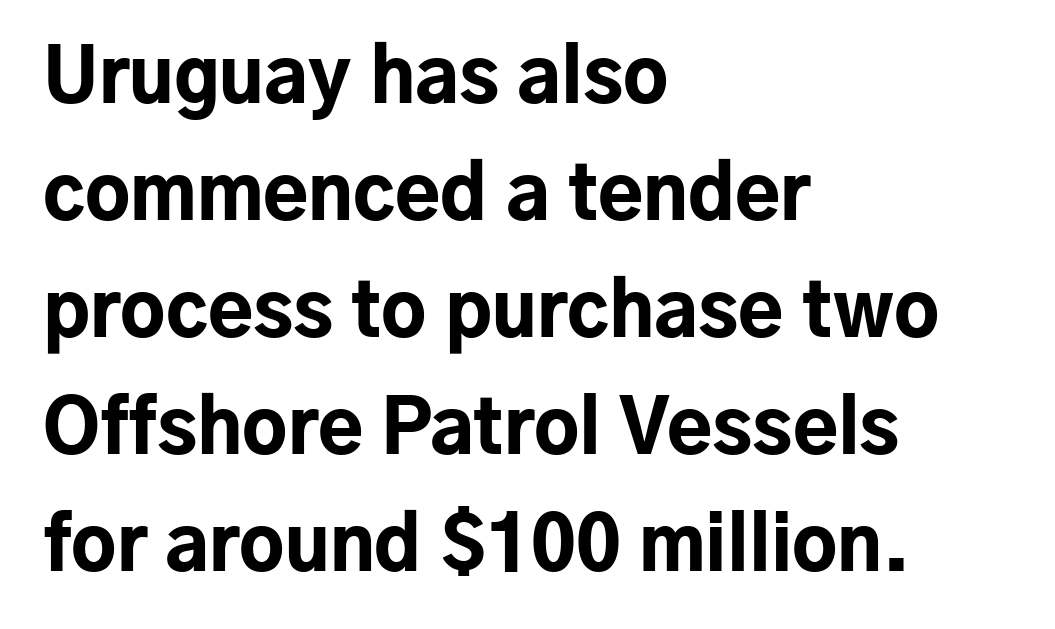
Q: Is the text bold? A: Yes.
Q: Is the text italic (slanted)? A: No, it is upright.
Q: Is the typeface a serif or a sans-serif typeface? A: Sans-serif.
Q: Is the text underlined? A: No.
Q: How is the paragraph aligned? A: Left-aligned.
Q: Is the spacing between letters normal or unusually wide? A: Normal.
Q: Is the spacing between lines tight, normal or loose? A: Normal.
Q: Width (condensed, normal, or wide)? A: Normal.
Q: Stroke contrast? A: Low.
Q: x-height? A: Medium.
Q: Monospaced? A: No.
